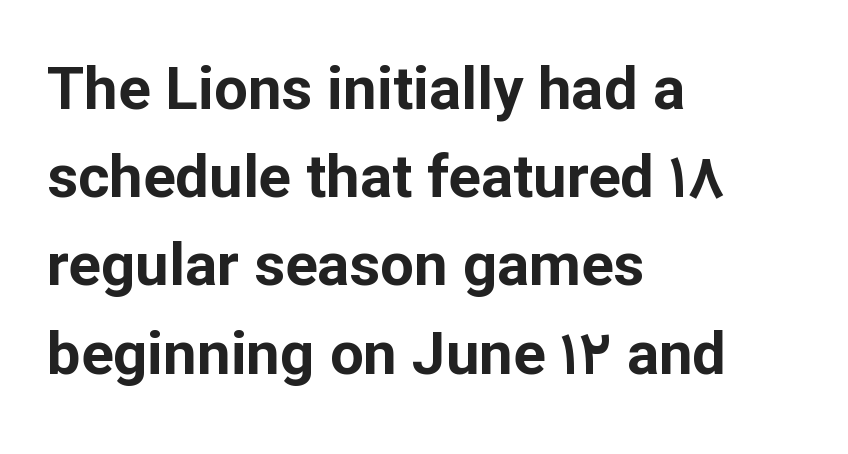
Q: Is the text bold? A: Yes.
Q: Is the text italic (slanted)? A: No, it is upright.
Q: Is the typeface a serif or a sans-serif typeface? A: Sans-serif.
Q: Is the text underlined? A: No.
Q: How is the paragraph aligned? A: Left-aligned.
Q: Is the spacing between letters normal or unusually wide? A: Normal.
Q: Is the spacing between lines tight, normal or loose? A: Normal.
Q: Width (condensed, normal, or wide)? A: Normal.
Q: Stroke contrast? A: Low.
Q: x-height? A: Medium.
Q: Monospaced? A: No.
